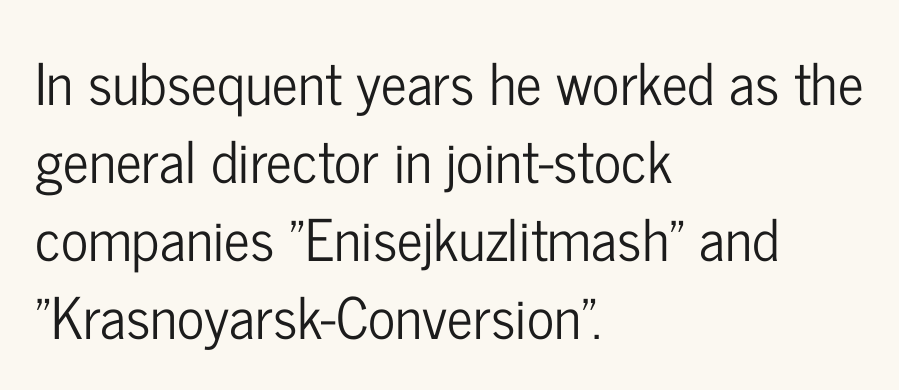
A normal amount of white space separates one row of letters from the next. Do the letters lean? They stand straight. Font category for this specimen: sans-serif. Each word holds together tightly as a unit, with standard inter-letter gaps.
